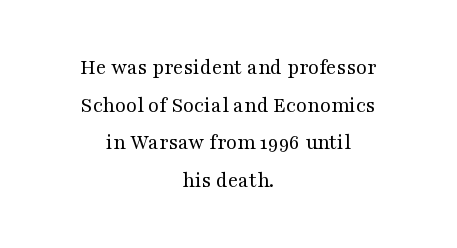
{"italic": "no", "bold": "no", "underline": "no", "align": "center", "line_spacing_ratio": 1.71, "letter_spacing": "normal", "letter_spacing_em": 0.0, "glyph_px": 22}
